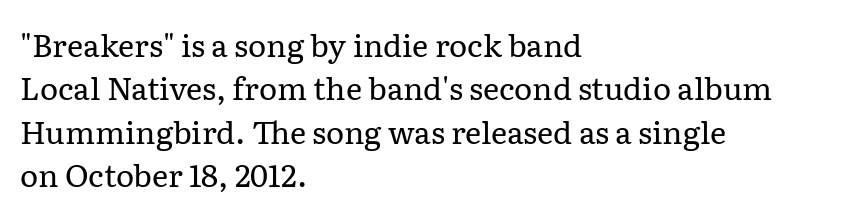
Q: Is the text bold? A: No.
Q: Is the text italic (slanted)? A: No, it is upright.
Q: Is the typeface a serif or a sans-serif typeface? A: Serif.
Q: Is the text underlined? A: No.
Q: How is the paragraph aligned? A: Left-aligned.
Q: Is the spacing between letters normal or unusually wide? A: Normal.
Q: Is the spacing between lines tight, normal or loose? A: Normal.
Q: Width (condensed, normal, or wide)? A: Normal.
Q: Stroke contrast? A: Low.
Q: x-height? A: Medium.
Q: Monospaced? A: No.
